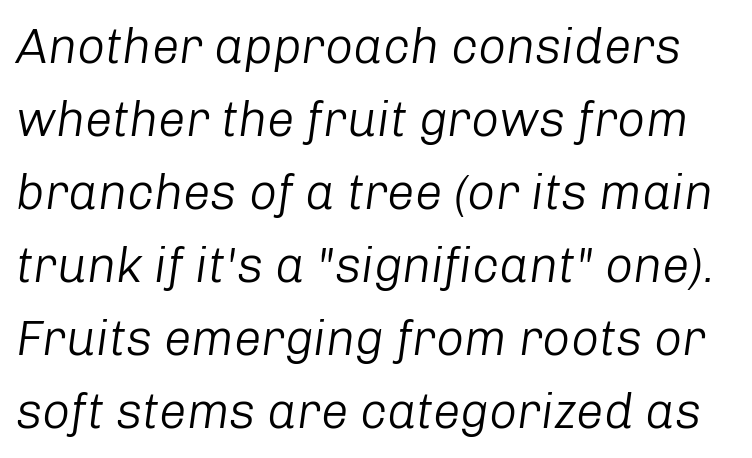
Compared with typical paragraphs, the rows here are spaced about the same. The letters advance in unequal steps, a hallmark of proportional type. Quick note: underline off. If you drew a line through each stem, it would be angled.
